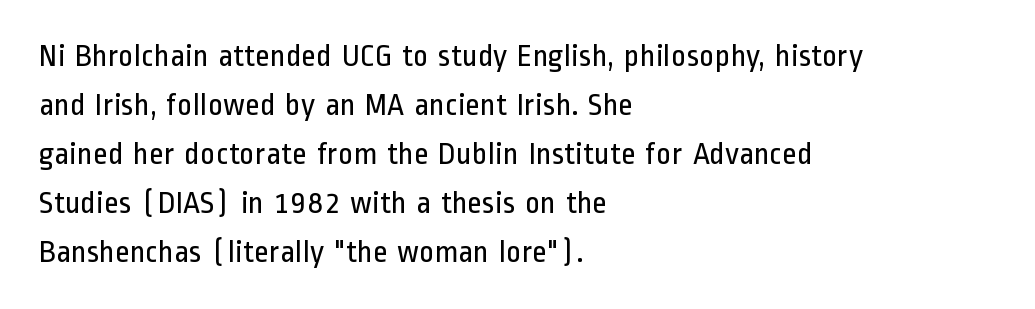
Q: Is the text bold? A: No.
Q: Is the text italic (slanted)? A: No, it is upright.
Q: Is the typeface a serif or a sans-serif typeface? A: Sans-serif.
Q: Is the text underlined? A: No.
Q: How is the paragraph aligned? A: Left-aligned.
Q: Is the spacing between letters normal or unusually wide? A: Normal.
Q: Is the spacing between lines tight, normal or loose? A: Normal.
Q: Width (condensed, normal, or wide)? A: Condensed.
Q: Stroke contrast? A: Low.
Q: x-height? A: Medium.
Q: Monospaced? A: No.
